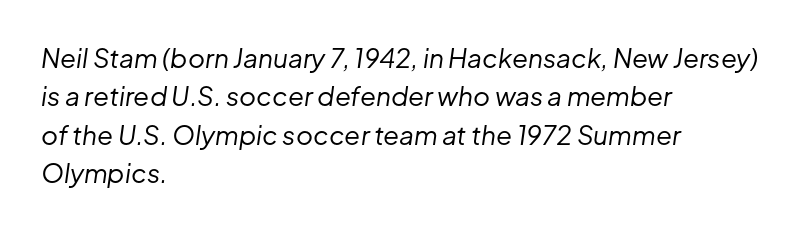
The image shows 26 px text type, italic (leaning right); set left-aligned, normal line spacing (1.48x), normal letter spacing, not underlined.
